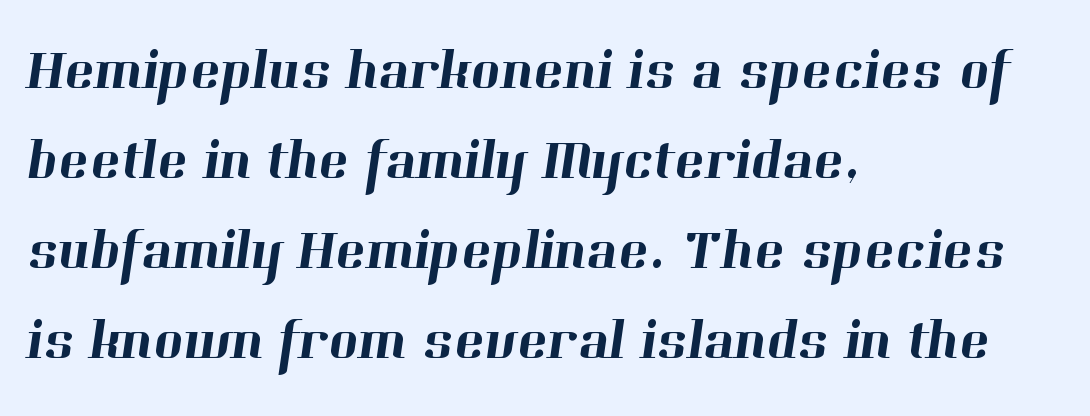
Q: Is the typeface a serif or a sans-serif typeface? A: Serif.
Q: Is the text underlined? A: No.
Q: How is the paragraph aligned? A: Left-aligned.
Q: Is the spacing between letters normal or unusually wide? A: Normal.
Q: Is the spacing between lines tight, normal or loose? A: Normal.
Q: Width (condensed, normal, or wide)? A: Normal.
Q: Stroke contrast? A: High.
Q: x-height? A: Medium.
Q: Monospaced? A: No.
